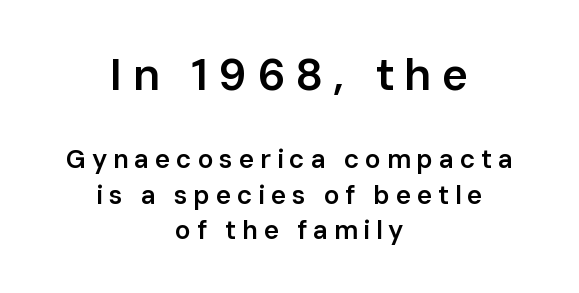
{"serif": "no", "italic": "no", "bold": "semi", "weight": "semibold", "width": "normal", "stroke_contrast": "low", "x_height": "medium", "monospaced": "no", "underline": "no", "align": "center", "line_spacing": "normal", "line_spacing_ratio": 1.36, "letter_spacing": "wide", "letter_spacing_em": 0.22, "larger_block": "first", "size_ratio": 1.73, "glyph_px": 45}
